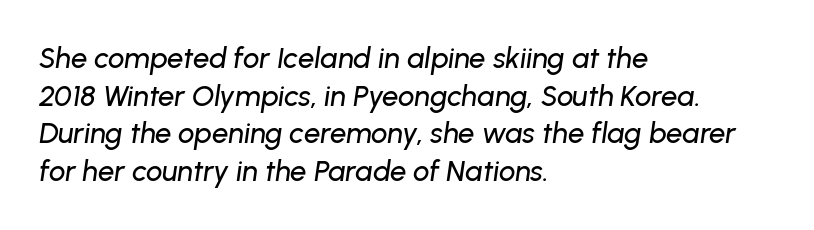
Q: Is the text italic (slanted)? A: Yes, it leans right by about 8 degrees.
Q: Is the text underlined? A: No.
Q: How is the paragraph aligned? A: Left-aligned.
Q: Is the spacing between letters normal or unusually wide? A: Normal.
Q: Is the spacing between lines tight, normal or loose? A: Normal.
Q: Width (condensed, normal, or wide)? A: Normal.
Q: Stroke contrast? A: Low.
Q: x-height? A: Medium.
Q: Monospaced? A: No.
